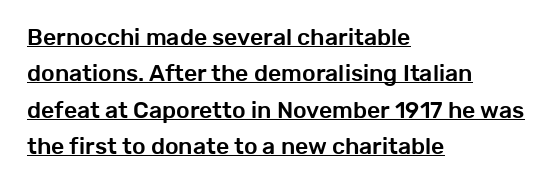
Q: Is the text italic (slanted)? A: No, it is upright.
Q: Is the text underlined? A: Yes.
Q: How is the paragraph aligned? A: Left-aligned.
Q: Is the spacing between letters normal or unusually wide? A: Normal.
Q: Is the spacing between lines tight, normal or loose? A: Normal.
